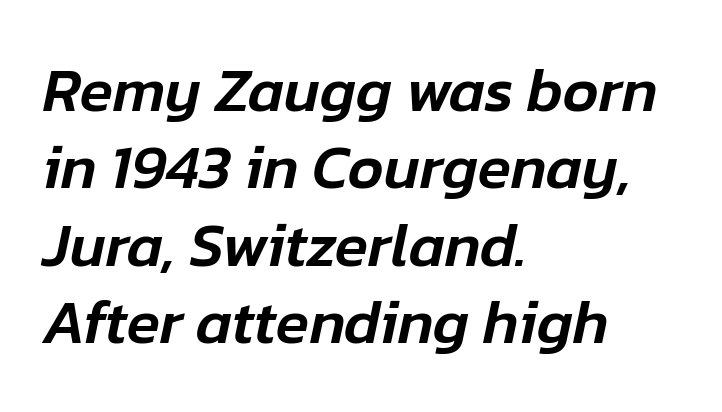
{"italic": "yes", "lean": "right", "slant_degrees": 12, "width": "normal", "stroke_contrast": "low", "x_height": "medium", "monospaced": "no", "underline": "no", "align": "left", "line_spacing": "normal", "line_spacing_ratio": 1.27, "letter_spacing": "normal", "letter_spacing_em": 0.0, "glyph_px": 61}
